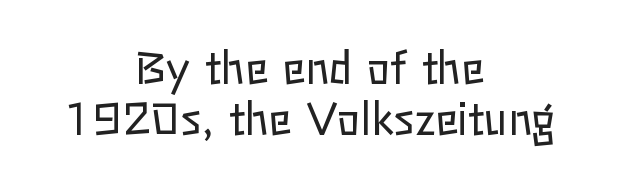
{"italic": "no", "bold": "no", "weight": "regular", "width": "normal", "stroke_contrast": "low", "x_height": "medium", "monospaced": "no", "underline": "no", "align": "center", "line_spacing_ratio": 1.19, "letter_spacing": "normal", "letter_spacing_em": 0.0, "glyph_px": 43}
